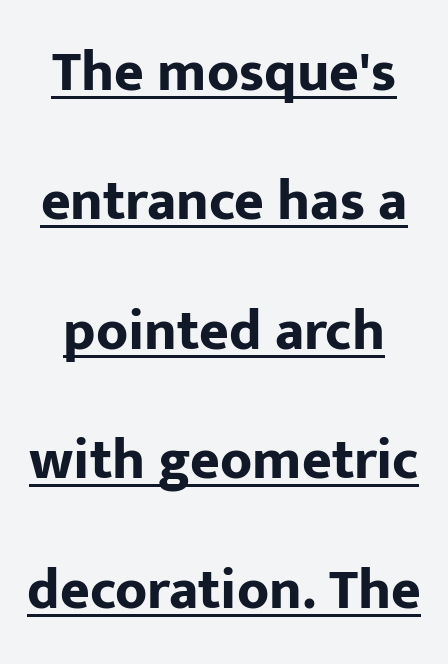
Q: Is the text bold? A: Yes.
Q: Is the text italic (slanted)? A: No, it is upright.
Q: Is the typeface a serif or a sans-serif typeface? A: Sans-serif.
Q: Is the text underlined? A: Yes.
Q: Is the spacing between letters normal or unusually wide? A: Normal.
Q: Is the spacing between lines tight, normal or loose? A: Loose.
Q: Width (condensed, normal, or wide)? A: Normal.
Q: Stroke contrast? A: Low.
Q: x-height? A: Medium.
Q: Monospaced? A: No.
